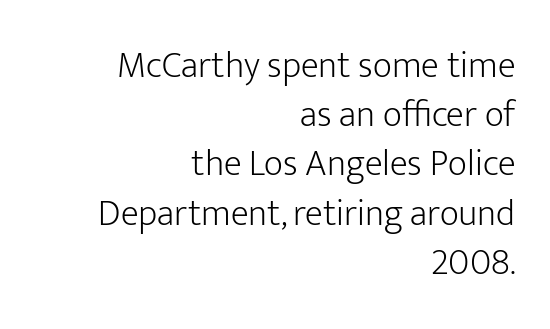
Q: Is the text bold? A: No.
Q: Is the text italic (slanted)? A: No, it is upright.
Q: Is the typeface a serif or a sans-serif typeface? A: Sans-serif.
Q: Is the text underlined? A: No.
Q: How is the paragraph aligned? A: Right-aligned.
Q: Is the spacing between letters normal or unusually wide? A: Normal.
Q: Is the spacing between lines tight, normal or loose? A: Normal.
Q: Width (condensed, normal, or wide)? A: Normal.
Q: Stroke contrast? A: Low.
Q: x-height? A: Medium.
Q: Monospaced? A: No.
